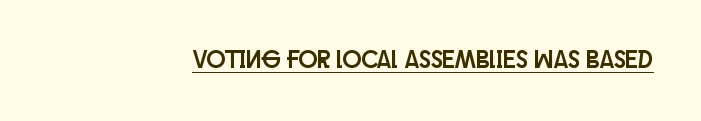
You can tell it's not italic because the verticals are truly vertical. Honestly, the letter spacing is just normal — you wouldn't notice it. Students, observe the line beneath the letters — that is underlining.
